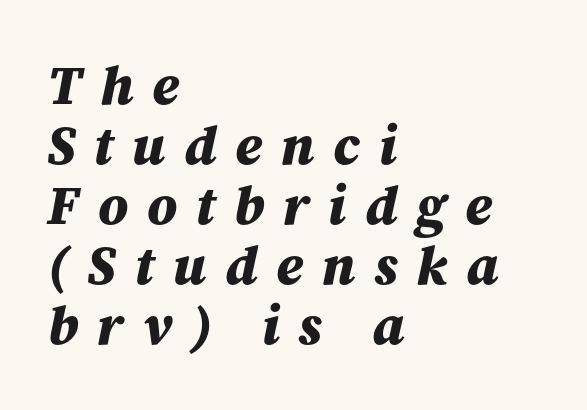
{"italic": "yes", "lean": "right", "slant_degrees": 12, "bold": "yes", "weight": "bold", "width": "normal", "stroke_contrast": "medium", "x_height": "medium", "monospaced": "no", "underline": "no", "align": "left", "line_spacing": "tight", "line_spacing_ratio": 1.09, "letter_spacing": "wide", "letter_spacing_em": 0.34, "glyph_px": 55}
